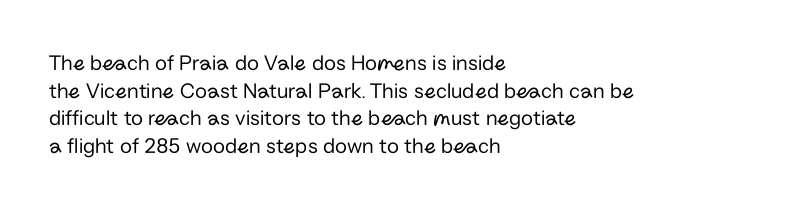
{"italic": "no", "bold": "no", "underline": "no", "align": "left", "line_spacing": "normal", "line_spacing_ratio": 1.26, "letter_spacing": "normal", "letter_spacing_em": 0.0, "glyph_px": 22}
